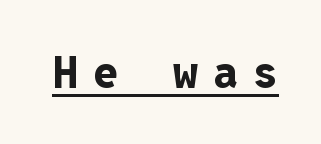
The typeface chosen for these lines omits serifs. You can see a thin bar hugging the bottom of the glyphs. The passage shown is emphatically bold. Does extra space separate the letters? Yes, quite a lot of it. Is this a fixed-width face? Yes — each glyph sits in an identical cell. A typesetter would mark this as roman, not italic.
